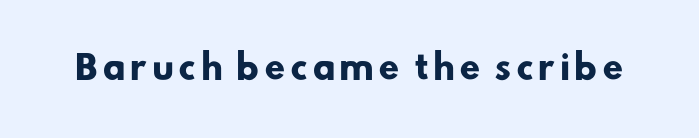
The image shows 33 px heavy sans-serif type; set not underlined; low stroke contrast and a small x-height.
